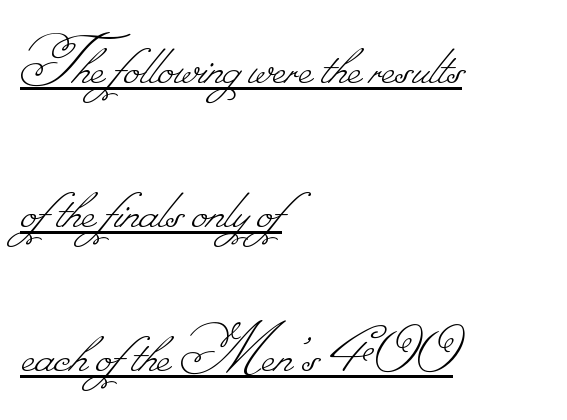
The image shows 73 px thin type; set left-aligned, loose line spacing (1.97x), normal letter spacing, underlined; low stroke contrast.
